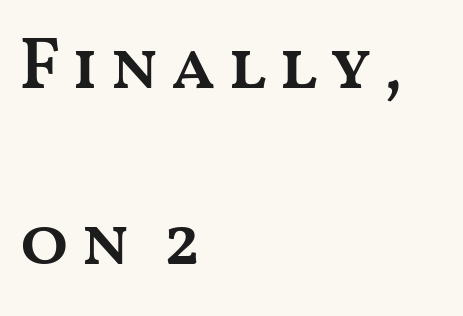
{"italic": "no", "bold": "semi", "weight": "semibold", "width": "wide", "stroke_contrast": "medium", "x_height": "medium", "monospaced": "no", "underline": "no", "align": "left", "line_spacing": "loose", "line_spacing_ratio": 2.45, "glyph_px": 72}
